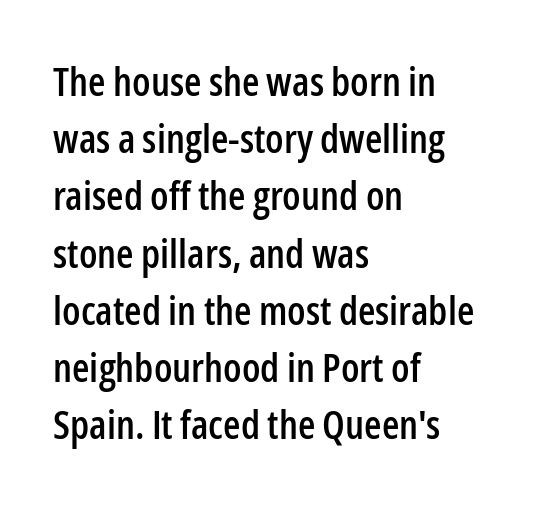
{"serif": "no", "italic": "no", "width": "condensed", "stroke_contrast": "low", "x_height": "medium", "monospaced": "no", "underline": "no", "align": "left", "line_spacing": "normal", "line_spacing_ratio": 1.43, "letter_spacing": "normal", "letter_spacing_em": 0.0, "glyph_px": 40}
